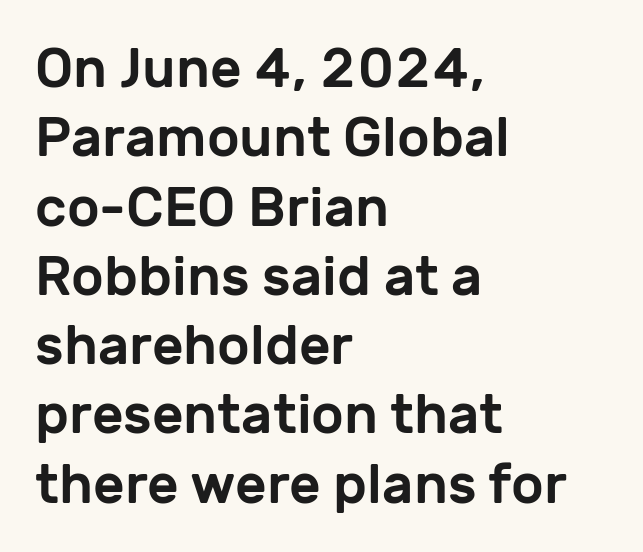
Q: Is the text italic (slanted)? A: No, it is upright.
Q: Is the typeface a serif or a sans-serif typeface? A: Sans-serif.
Q: Is the text underlined? A: No.
Q: How is the paragraph aligned? A: Left-aligned.
Q: Is the spacing between letters normal or unusually wide? A: Normal.
Q: Is the spacing between lines tight, normal or loose? A: Normal.
Q: Width (condensed, normal, or wide)? A: Normal.
Q: Stroke contrast? A: Low.
Q: x-height? A: Medium.
Q: Monospaced? A: No.
